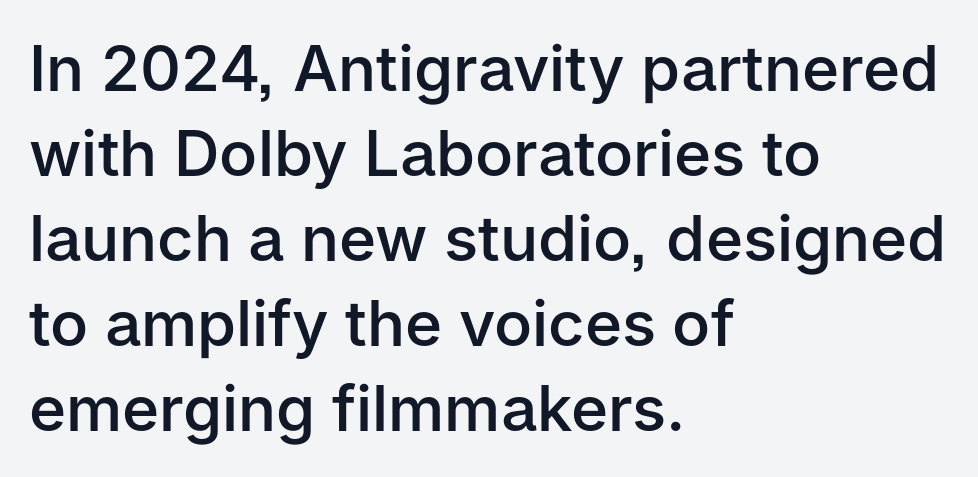
Check the space under the baseline: it is left empty. The passage shown stacks its lines at a standard gap. I'd describe the lettering as semibold — firm but not a full bold. Nope, not italic — everything's standing straight. Honestly, the letter spacing is just normal — you wouldn't notice it.
